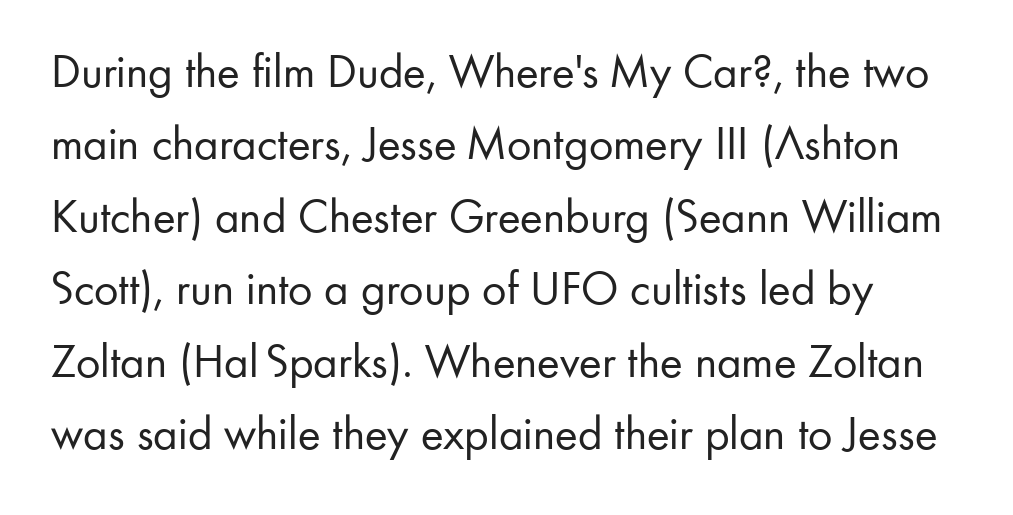
Q: Is the text bold? A: No.
Q: Is the text italic (slanted)? A: No, it is upright.
Q: Is the typeface a serif or a sans-serif typeface? A: Sans-serif.
Q: Is the text underlined? A: No.
Q: Is the spacing between letters normal or unusually wide? A: Normal.
Q: Is the spacing between lines tight, normal or loose? A: Normal.
Q: Width (condensed, normal, or wide)? A: Normal.
Q: Stroke contrast? A: Low.
Q: x-height? A: Small.
Q: Monospaced? A: No.
